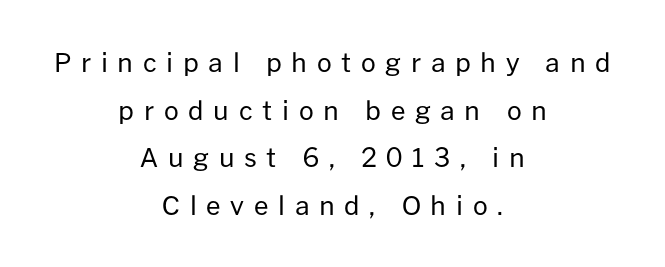
The image shows 26 px text type, upright; set centered, line spacing 1.83x, unusually wide letter spacing (+0.37 em), not underlined.
